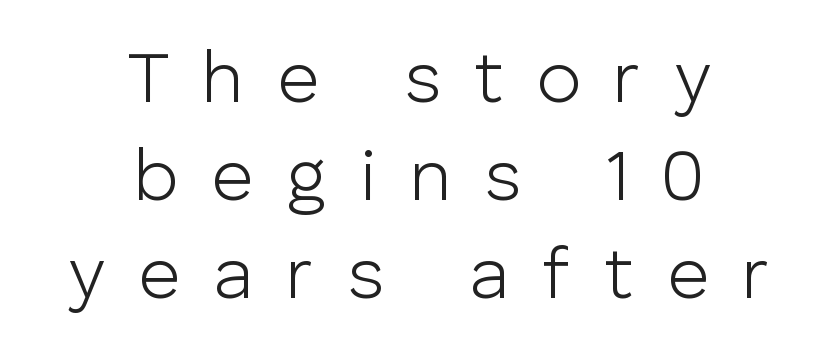
The passage shown is typeset with a sans-serif family. Is there any slant? The stems are plumb. One-word summary of the alignment: center. The rendering uses a moderate line-height, typical for paragraphs. The face used here is rendered with a markedly widened letterfit. Weight: regular or lighter.
